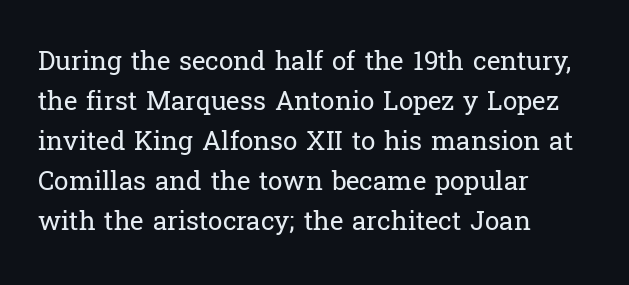
The image shows 26 px text type, upright; set left-aligned, normal line spacing (1.54x), normal letter spacing, not underlined.
